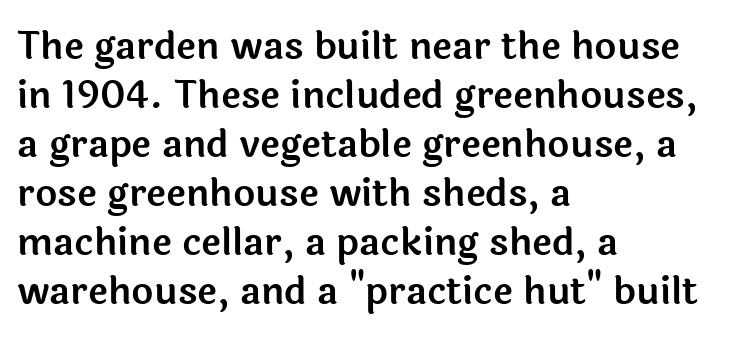
{"serif": "no", "italic": "no", "width": "normal", "x_height": "medium", "monospaced": "no", "underline": "no", "align": "left", "line_spacing": "normal", "line_spacing_ratio": 1.29, "letter_spacing": "normal", "letter_spacing_em": 0.0, "glyph_px": 38}
